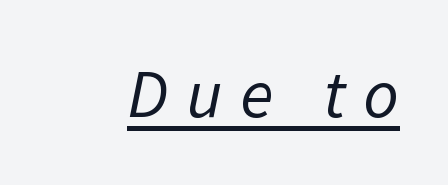
The image shows 69 px regular-weight sans-serif type; set unusually wide letter spacing (+0.26 em), underlined; low stroke contrast and a medium x-height.
